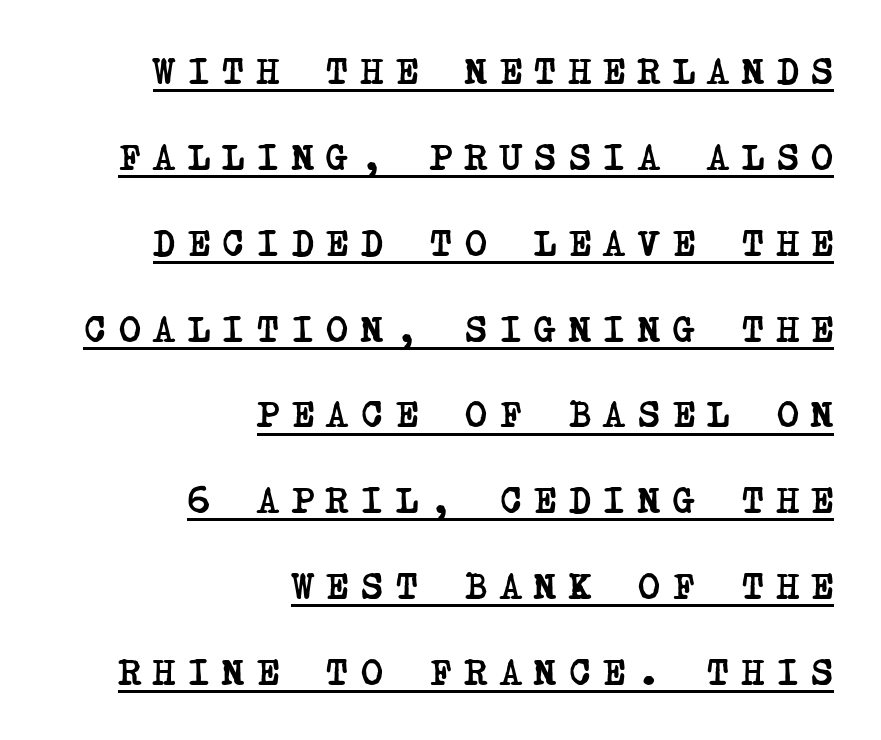
The image shows 37 px semibold, condensed serif type; set right-aligned, loose line spacing (2.32x), unusually wide letter spacing (+0.35 em), underlined; low stroke contrast and a large x-height.
